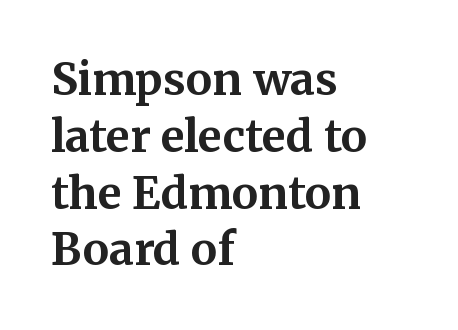
The image shows 44 px bold serif type, upright; set left-aligned, normal line spacing (1.29x), normal letter spacing, not underlined; medium stroke contrast and a medium x-height.
